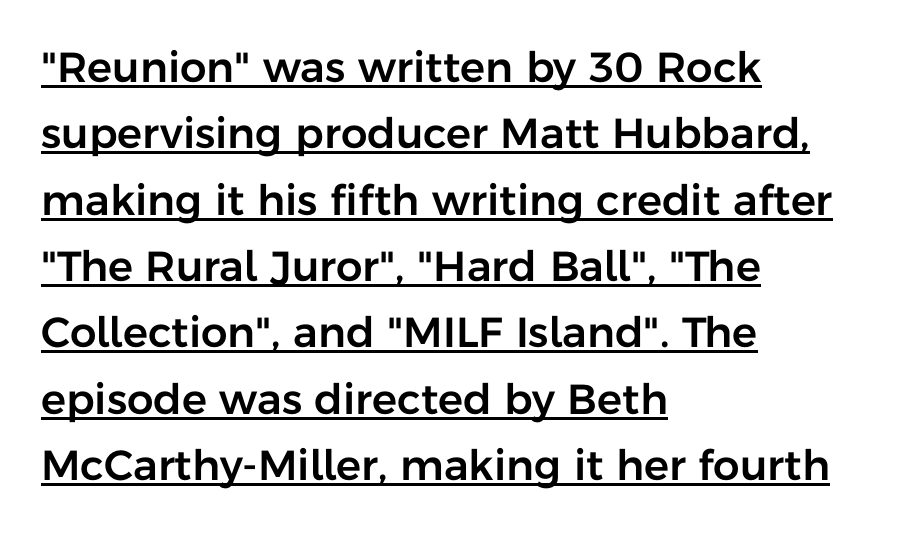
Baseline-to-baseline distance is the conventional proportion of letter height. These lines stack with their left ends in a neat column. Spacing verdict: proportional, widths tailored to each character. Like a heading marked for emphasis, these lines bear an underscore. Between one letter and the next there's only the usual sliver of space.
